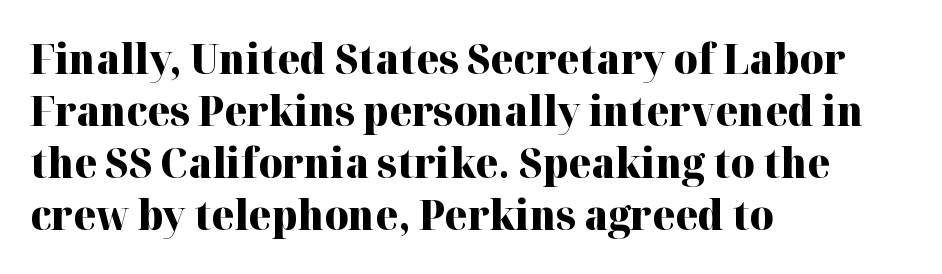
{"serif": "yes", "italic": "no", "bold": "yes", "weight": "heavy", "width": "normal", "stroke_contrast": "high", "x_height": "medium", "monospaced": "no", "underline": "no", "align": "left", "line_spacing": "normal", "line_spacing_ratio": 1.27, "letter_spacing": "normal", "letter_spacing_em": 0.0, "glyph_px": 41}
